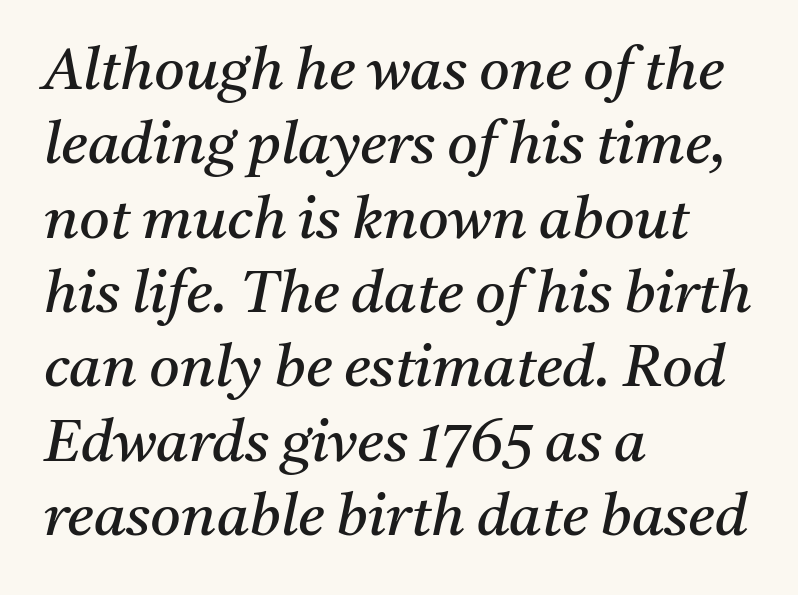
{"serif": "yes", "italic": "yes", "lean": "right", "slant_degrees": 11, "bold": "no", "weight": "regular", "width": "normal", "stroke_contrast": "medium", "x_height": "medium", "monospaced": "no", "underline": "no", "align": "left", "line_spacing": "normal", "line_spacing_ratio": 1.26, "letter_spacing": "normal", "letter_spacing_em": 0.0, "glyph_px": 59}
